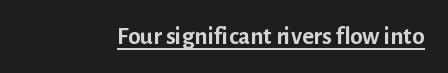
The image shows 25 px bold type, upright; set normal letter spacing, underlined.
